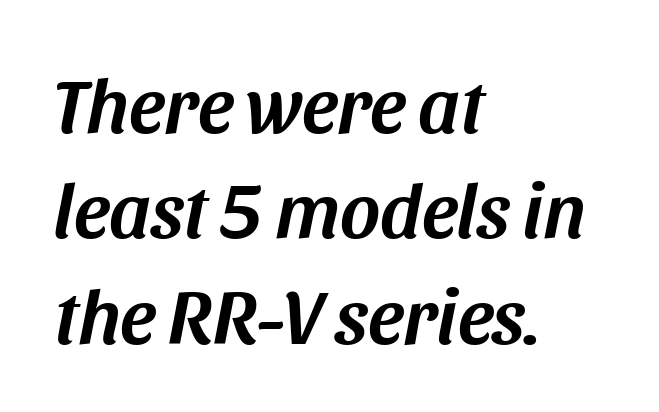
This sample has the flowing, uneven cadence of proportional lettering. Quick note: underline off. Leading matches the norm, producing a regular column. Characters are canted at an angle relative to the baseline's perpendicular. Does extra space separate the letters? No, they use regular spacing.
